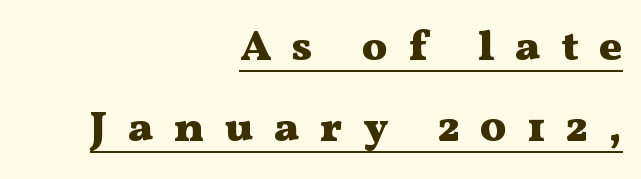
Layout note: lines flush right. Typesetter's note: full bold, strokes at maximum text heaviness. The type sits square on the baseline with zero lean. Spacing verdict: proportional, widths tailored to each character.
